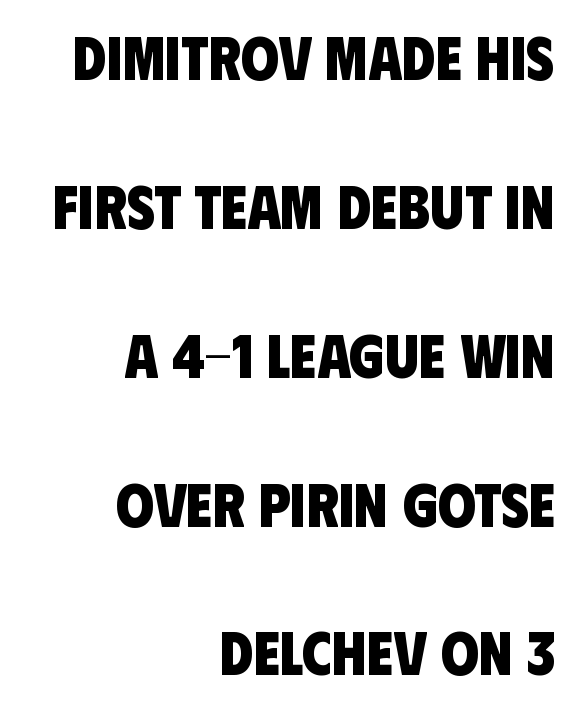
The image shows 61 px heavy, condensed sans-serif type; set right-aligned, loose line spacing (2.44x), normal letter spacing, not underlined; low stroke contrast and a large x-height.
